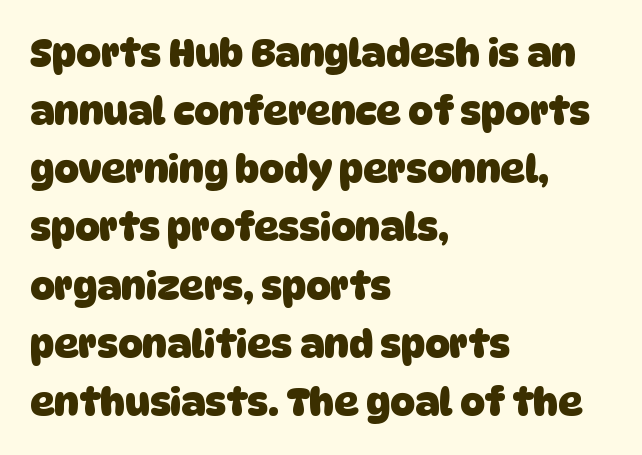
The image shows 38 px heavy sans-serif type; set left-aligned, normal line spacing (1.53x), normal letter spacing, not underlined; low stroke contrast and a large x-height.
